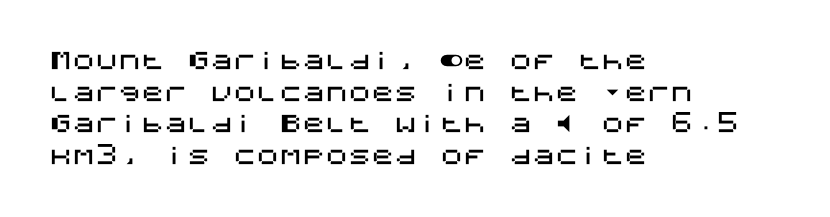
The tracking reads as untouched default to a designer's eye. These lines were composed using upright roman letters. A clean baseline with only descenders dipping below it. The designer left line spacing at the default. The lines are quadded left.
